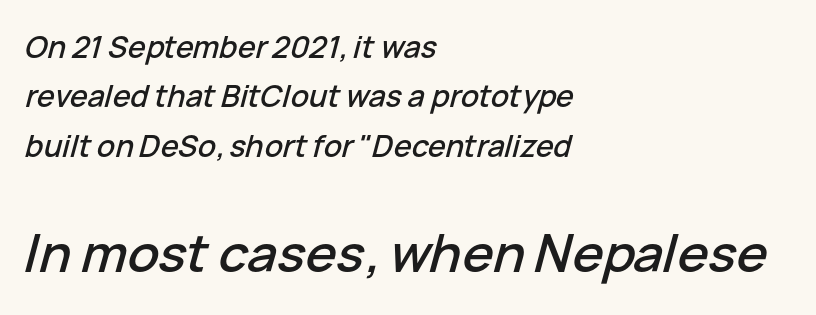
This sample keeps an unexceptional amount of space between lines. Compared with ordinary roman type, these characters are visibly tilted. The strip under each line holds only bare page. Bigger letters appear in the bottom chunk; the top chunk is reduced.
